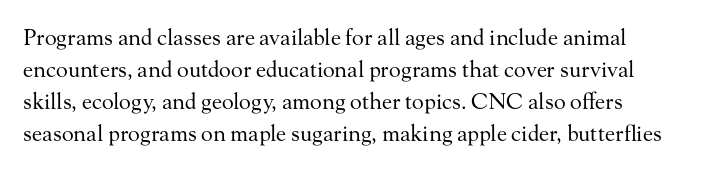
No chunkiness to these letters — they're not bold. Every character sits straight up, as roman type does. The lines sit at an ordinary, default distance from one another. The zone under the glyphs is completely vacant. Inter-character spacing is left at the font's built-in metrics.
